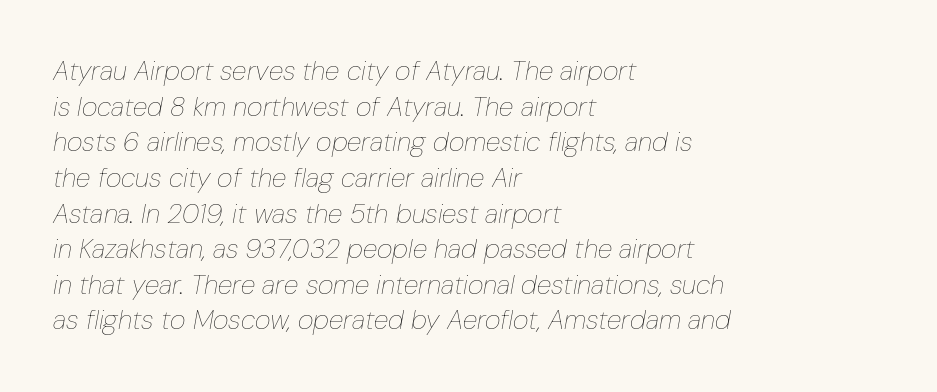
Teacher's note: observe the even left margin — that is flush-left alignment. Baseline-to-baseline distance is the conventional proportion of letter height. There's an unmistakable incline to the writing here. Only glyphs here, with clear space below each row. Letter spacing: default.
